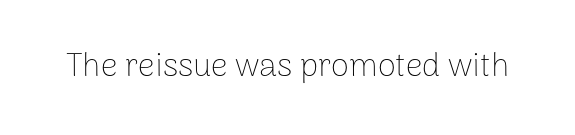
This sample has the flowing, uneven cadence of proportional lettering. Observe the absence of serifs on each vertical stroke in this sample. This sample uses an upright cut, with every glyph sitting square on the baseline. Just letters on the line, the space beneath them empty. This rendering leaves character spacing at its baseline value.
